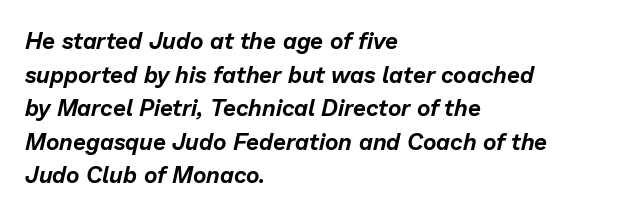
{"italic": "yes", "lean": "right", "slant_degrees": 13, "underline": "no", "align": "left", "line_spacing": "normal", "line_spacing_ratio": 1.46, "letter_spacing": "normal", "letter_spacing_em": 0.0, "glyph_px": 23}
